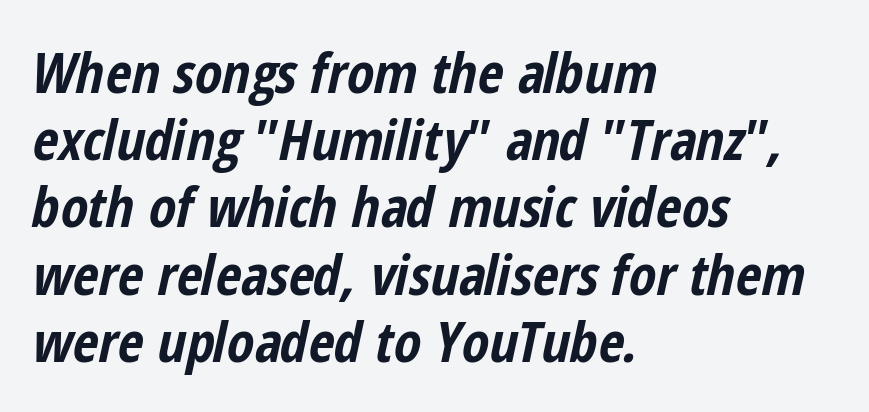
The image shows 56 px bold, condensed type, italic (leaning right); set left-aligned, line spacing 1.2x, normal letter spacing, not underlined; low stroke contrast and a medium x-height.
